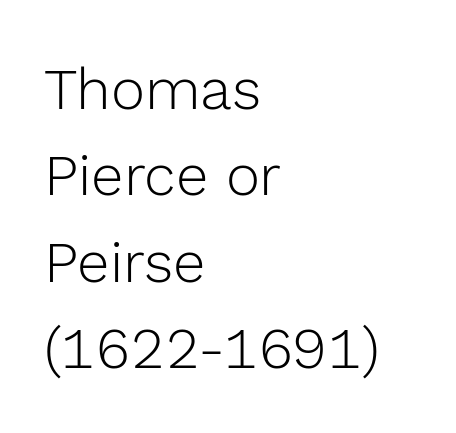
{"serif": "no", "italic": "no", "bold": "no", "weight": "light", "width": "normal", "x_height": "medium", "monospaced": "no", "underline": "no", "align": "left", "line_spacing": "normal", "line_spacing_ratio": 1.49, "letter_spacing": "normal", "letter_spacing_em": 0.0, "glyph_px": 58}
